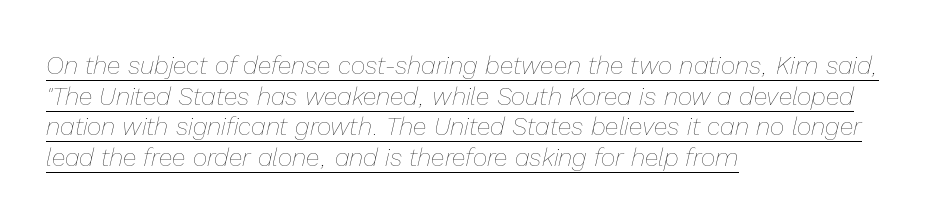
The lettering is marked with a stroke running underneath it. The face used here is rendered with its standard letterfit. Slanted lettering throughout. The passage is arranged the way most books set body copy — flush left. The cut favours lightness, reaching ordinary text weight at its darkest.
